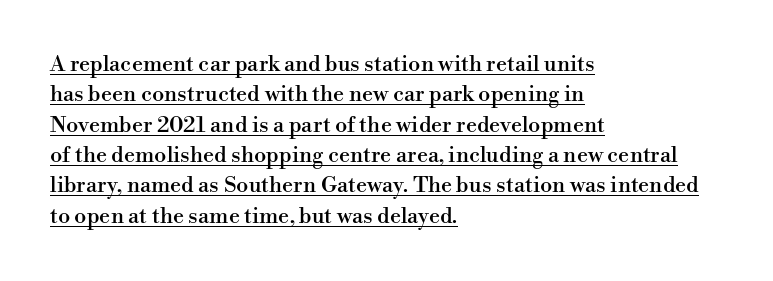
The image shows 22 px text type, upright; set left-aligned, normal line spacing (1.38x), normal letter spacing, underlined.
